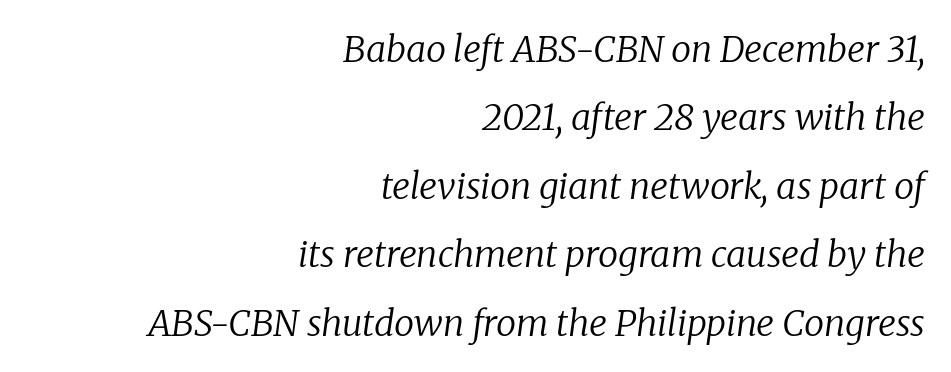
Q: Is the text bold? A: No.
Q: Is the text italic (slanted)? A: Yes, it leans right by about 8 degrees.
Q: Is the typeface a serif or a sans-serif typeface? A: Serif.
Q: Is the text underlined? A: No.
Q: How is the paragraph aligned? A: Right-aligned.
Q: Is the spacing between letters normal or unusually wide? A: Normal.
Q: Is the spacing between lines tight, normal or loose? A: Loose.
Q: Width (condensed, normal, or wide)? A: Normal.
Q: Stroke contrast? A: Low.
Q: x-height? A: Medium.
Q: Monospaced? A: No.
